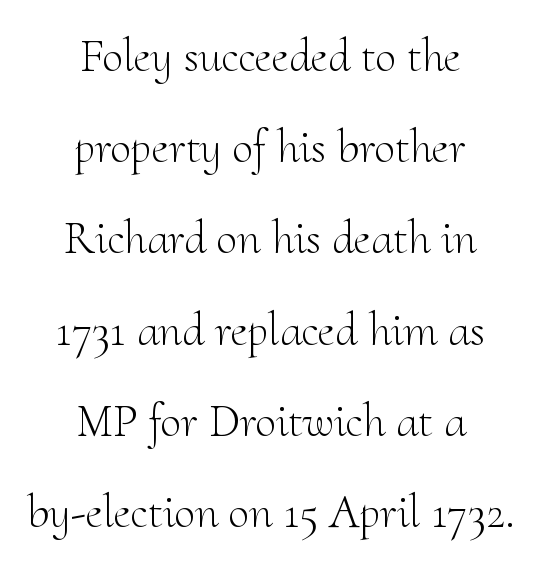
Tall strokes in this sample are plumb rather than angled. In terms of leading, this rendering errs on the spacious side. Bare-footed words on every line. Reading down the block, each line starts at a different indent, mirrored at its end. The rendering keeps characters at their native spacing. A quiet, ordinary-to-light weight characterises the typeface.
